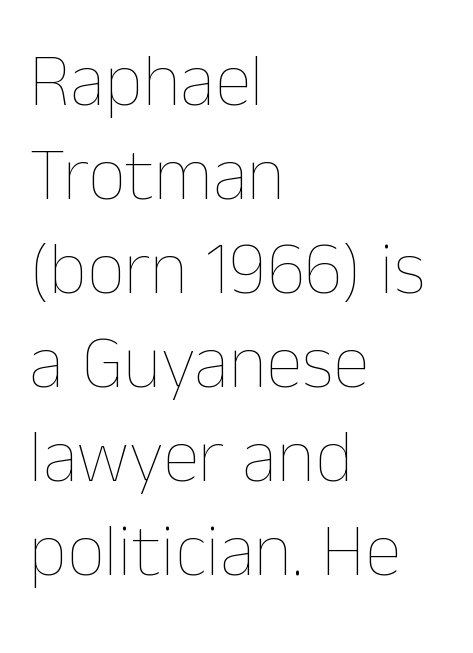
{"italic": "no", "bold": "no", "weight": "thin", "width": "normal", "stroke_contrast": "low", "x_height": "medium", "monospaced": "no", "underline": "no", "align": "left", "line_spacing": "normal", "line_spacing_ratio": 1.27, "letter_spacing": "normal", "letter_spacing_em": 0.0, "glyph_px": 74}
